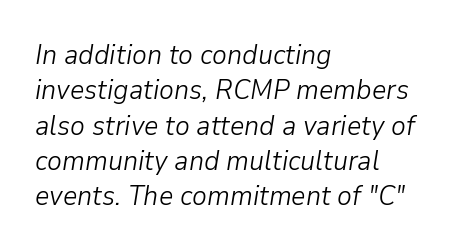
Q: Is the text bold? A: No.
Q: Is the text italic (slanted)? A: Yes, it leans right by about 9 degrees.
Q: Is the text underlined? A: No.
Q: How is the paragraph aligned? A: Left-aligned.
Q: Is the spacing between letters normal or unusually wide? A: Normal.
Q: Is the spacing between lines tight, normal or loose? A: Normal.
Q: Width (condensed, normal, or wide)? A: Normal.
Q: Stroke contrast? A: Low.
Q: x-height? A: Medium.
Q: Monospaced? A: No.
